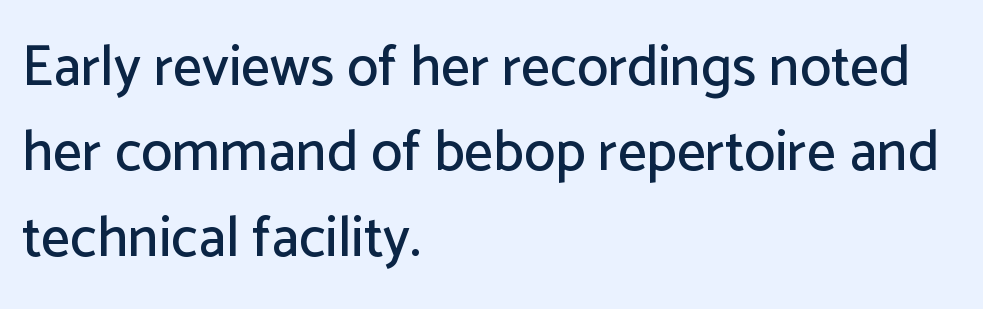
Any mark beneath the type? The region is blank. Notice how descenders clear the ascenders below comfortably — that's standard leading. To sum up the face: it is a sans, with no serifs. This sample has the flowing, uneven cadence of proportional lettering. Posture: vertical. Left-aligned paragraph, ragged on the right.
